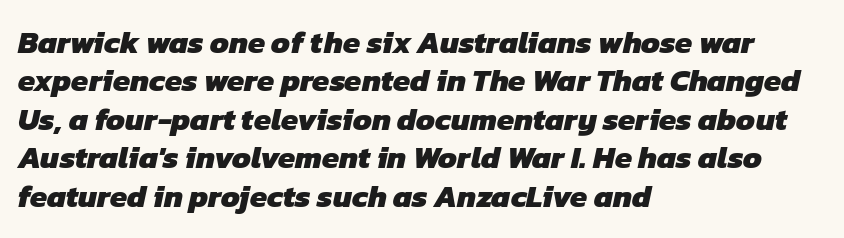
{"serif": "no", "bold": "yes", "weight": "heavy", "width": "normal", "stroke_contrast": "low", "x_height": "medium", "monospaced": "no", "underline": "no", "align": "left", "line_spacing_ratio": 1.24, "letter_spacing": "normal", "letter_spacing_em": 0.0, "glyph_px": 31}
